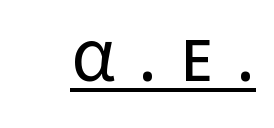
Q: Is the text bold? A: No.
Q: Is the text italic (slanted)? A: No, it is upright.
Q: Is the typeface a serif or a sans-serif typeface? A: Sans-serif.
Q: Is the text underlined? A: Yes.
Q: Is the spacing between letters normal or unusually wide? A: Unusually wide.
Q: Width (condensed, normal, or wide)? A: Wide.
Q: Stroke contrast? A: Low.
Q: x-height? A: Medium.
Q: Monospaced? A: No.
